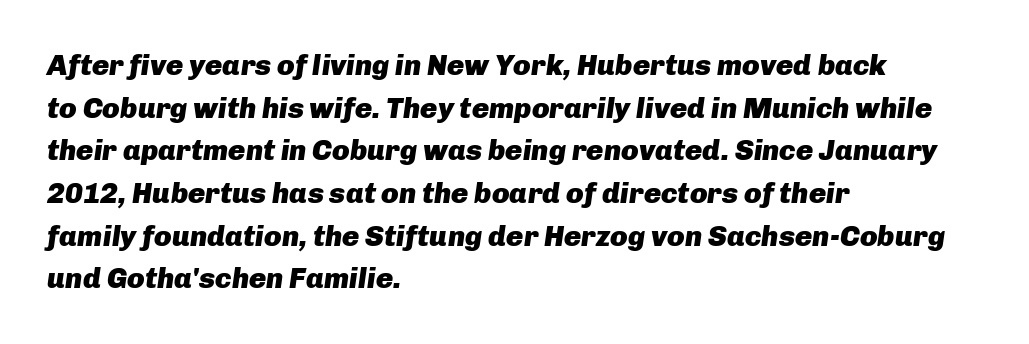
The typography opts for an oblique posture over an upright one. Typeset ragged right — the left edge is the straight one. These lines are rendered in a variable-pitch font. Only glyphs here, with clear space below each row. Is there much room between lines? A standard amount, neither cramped nor airy. The letterforms sit shoulder to shoulder at normal distance.
